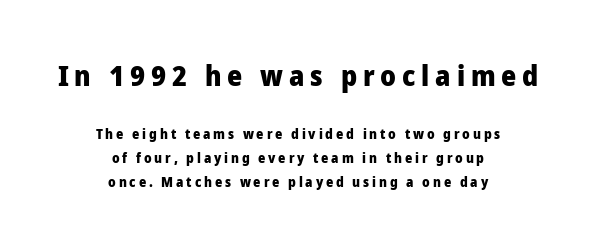
Typesetter's note — upper block bumped up in size, lower block left smaller. A full-strength bold gives these letters their thick strokes. Font category for this specimen: sans-serif. Posture: upright roman. The glyphs are unaccompanied by any horizontal stroke below them.
